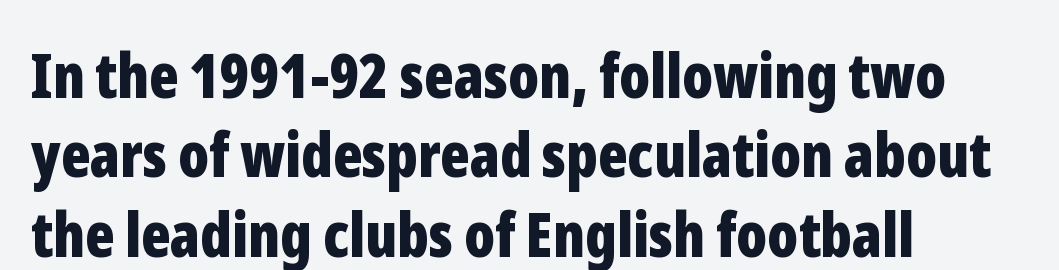
{"serif": "no", "italic": "no", "bold": "yes", "weight": "bold", "width": "condensed", "stroke_contrast": "low", "x_height": "medium", "monospaced": "no", "underline": "no", "align": "left", "line_spacing": "normal", "line_spacing_ratio": 1.28, "letter_spacing": "normal", "letter_spacing_em": 0.0, "glyph_px": 62}
